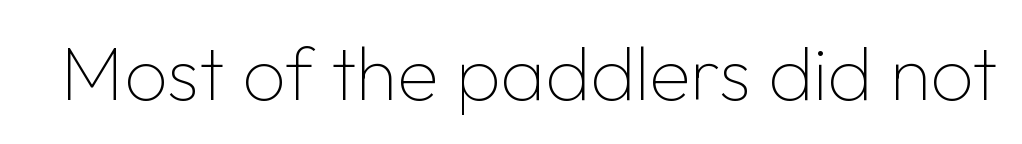
Q: Is the text bold? A: No.
Q: Is the text italic (slanted)? A: No, it is upright.
Q: Is the typeface a serif or a sans-serif typeface? A: Sans-serif.
Q: Is the text underlined? A: No.
Q: Is the spacing between letters normal or unusually wide? A: Normal.
Q: Width (condensed, normal, or wide)? A: Normal.
Q: Stroke contrast? A: Low.
Q: x-height? A: Medium.
Q: Monospaced? A: No.
